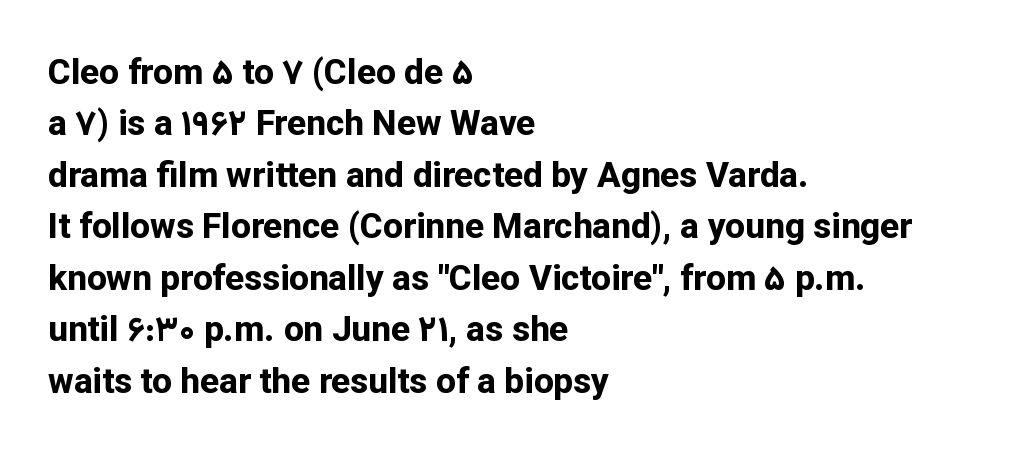
Q: Is the text bold? A: Yes.
Q: Is the text italic (slanted)? A: No, it is upright.
Q: Is the typeface a serif or a sans-serif typeface? A: Sans-serif.
Q: Is the text underlined? A: No.
Q: How is the paragraph aligned? A: Left-aligned.
Q: Is the spacing between letters normal or unusually wide? A: Normal.
Q: Is the spacing between lines tight, normal or loose? A: Normal.
Q: Width (condensed, normal, or wide)? A: Normal.
Q: Stroke contrast? A: Low.
Q: x-height? A: Medium.
Q: Monospaced? A: No.
